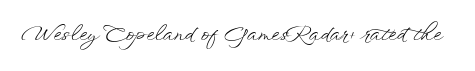
{"bold": "no", "underline": "no", "letter_spacing": "normal", "letter_spacing_em": 0.0, "glyph_px": 20}
